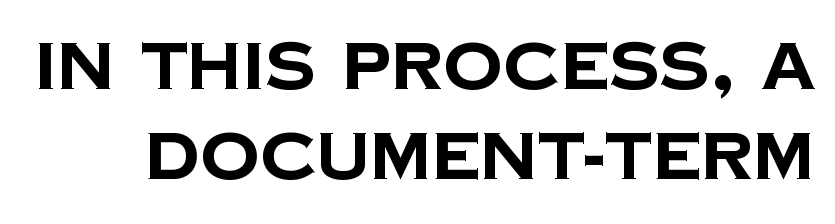
Look at the stroke-to-counter ratio: heavy, a bold. Observe the absence of serifs on each vertical stroke in this sample. These lines keep a tight, regular rhythm from letter to letter. A bare baseline throughout the passage.
